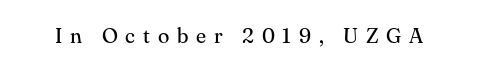
Q: Is the text bold? A: No.
Q: Is the text italic (slanted)? A: No, it is upright.
Q: Is the text underlined? A: No.
Q: Is the spacing between letters normal or unusually wide? A: Unusually wide.
